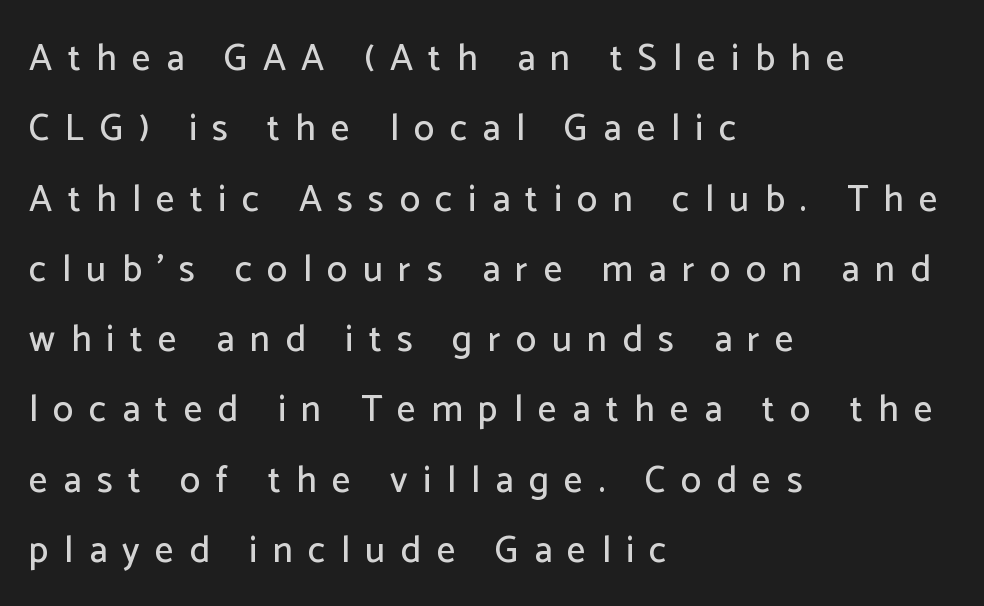
These lines are rendered in a variable-pitch font. The typesetter chose a ragged-right arrangement here. The lettering stays uniformly vertical, giving the passage a roman look. The line-height multiplier appears high, well above default. This sample uses a sans-serif face.
